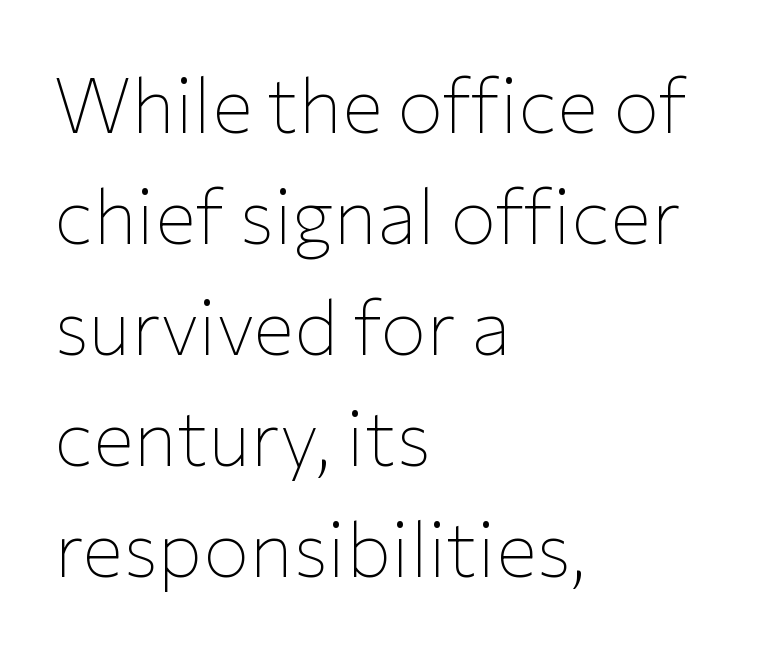
The image shows 77 px thin sans-serif type, upright; set left-aligned, normal line spacing (1.44x), normal letter spacing, not underlined; low stroke contrast and a medium x-height.
